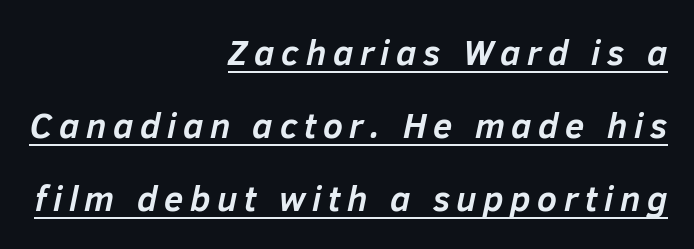
Q: Is the text bold? A: Yes.
Q: Is the text italic (slanted)? A: Yes, it leans right by about 12 degrees.
Q: Is the text underlined? A: Yes.
Q: How is the paragraph aligned? A: Right-aligned.
Q: Is the spacing between lines tight, normal or loose? A: Loose.
Q: Width (condensed, normal, or wide)? A: Normal.
Q: Stroke contrast? A: Low.
Q: x-height? A: Medium.
Q: Monospaced? A: No.
